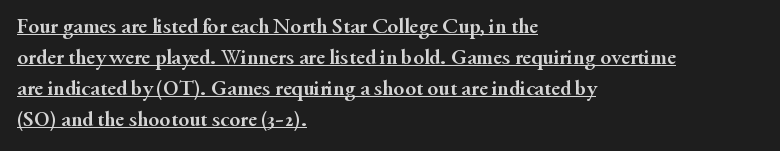
{"italic": "no", "bold": "yes", "underline": "yes", "align": "left", "line_spacing": "normal", "line_spacing_ratio": 1.41, "letter_spacing": "normal", "letter_spacing_em": 0.0, "glyph_px": 22}
